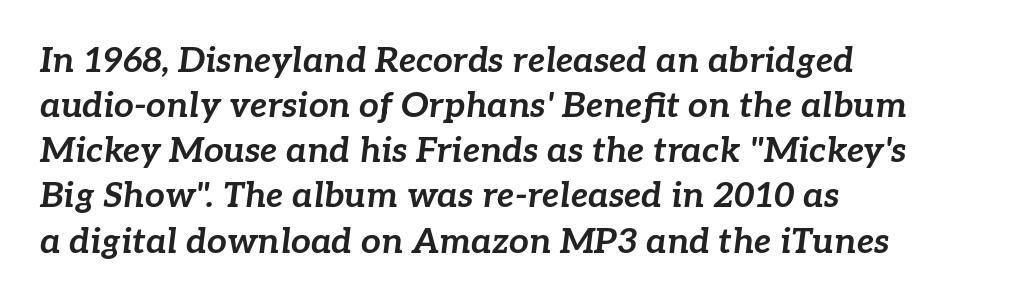
The image shows 35 px bold type, italic (leaning right); set left-aligned, normal line spacing (1.29x), normal letter spacing, not underlined; low stroke contrast and a medium x-height.
